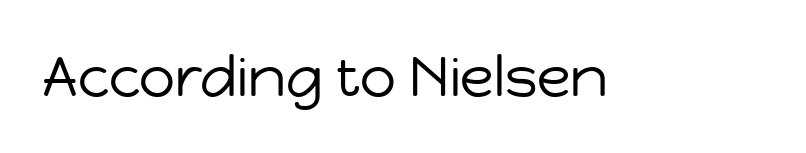
{"serif": "no", "italic": "no", "bold": "no", "weight": "regular", "width": "normal", "stroke_contrast": "low", "x_height": "medium", "monospaced": "no", "underline": "no", "letter_spacing": "normal", "letter_spacing_em": 0.0, "glyph_px": 56}
